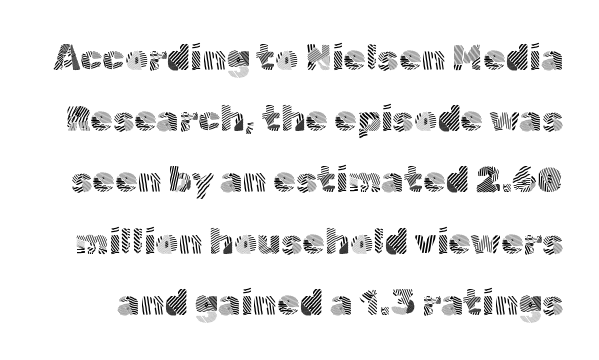
The image shows 36 px light sans-serif type, upright; set normal line spacing (1.7x), normal letter spacing, not underlined; a medium x-height.
